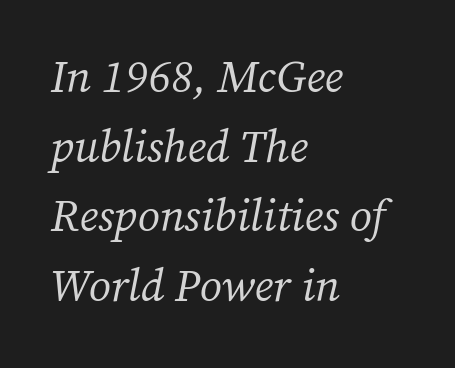
The image shows 45 px regular-weight serif type, italic (leaning right); set left-aligned, normal line spacing (1.55x), normal letter spacing, not underlined; medium stroke contrast and a medium x-height.
